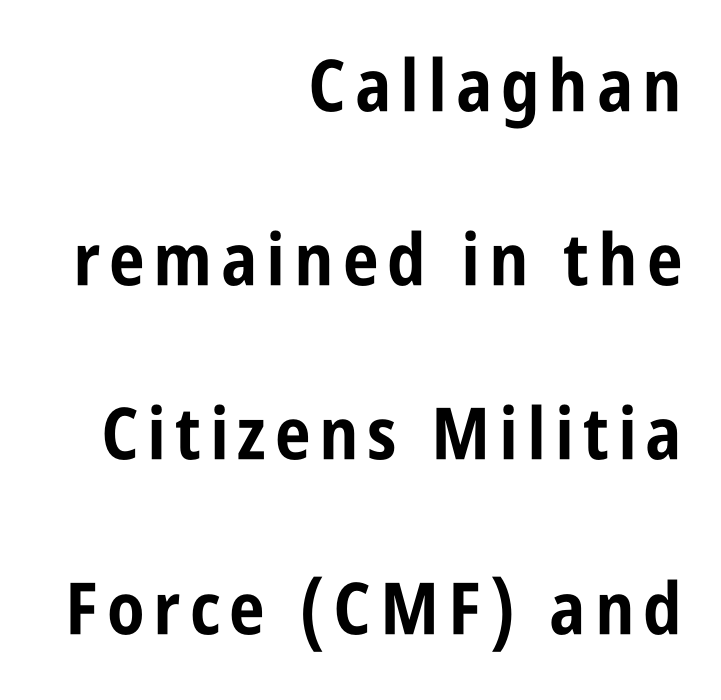
Upright lettering throughout. A dark, heavy texture on the line: the type is bold. The setting favours the right margin, as signatures and pull-quotes sometimes do. A typesetter would call this proportional, since set widths differ per character. Check the space under the baseline: it is left empty. The vertical gap from one line to the next is large.
